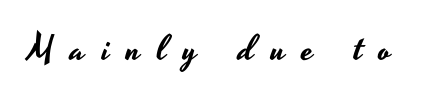
The image shows 36 px wide sans-serif type; set unusually wide letter spacing (+0.46 em), not underlined; low stroke contrast and a small x-height.
